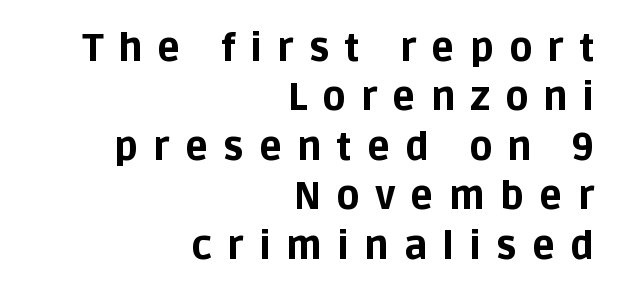
Q: Is the text bold? A: Yes.
Q: Is the text italic (slanted)? A: No, it is upright.
Q: Is the typeface a serif or a sans-serif typeface? A: Sans-serif.
Q: Is the text underlined? A: No.
Q: How is the paragraph aligned? A: Right-aligned.
Q: Is the spacing between letters normal or unusually wide? A: Unusually wide.
Q: Is the spacing between lines tight, normal or loose? A: Normal.
Q: Width (condensed, normal, or wide)? A: Normal.
Q: Stroke contrast? A: Low.
Q: x-height? A: Large.
Q: Monospaced? A: No.
